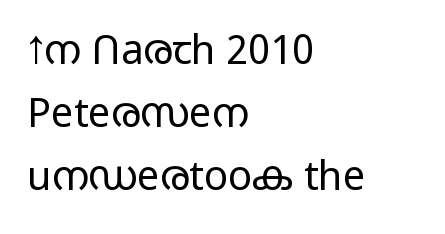
The image shows 40 px light, wide sans-serif type, upright; set left-aligned, normal line spacing (1.57x), normal letter spacing, not underlined; low stroke contrast and a medium x-height.
